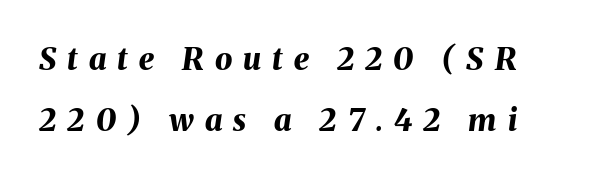
{"italic": "yes", "lean": "right", "slant_degrees": 8, "bold": "yes", "weight": "bold", "width": "normal", "stroke_contrast": "medium", "x_height": "medium", "monospaced": "no", "underline": "no", "line_spacing": "loose", "line_spacing_ratio": 1.98, "letter_spacing": "wide", "letter_spacing_em": 0.36, "glyph_px": 31}
